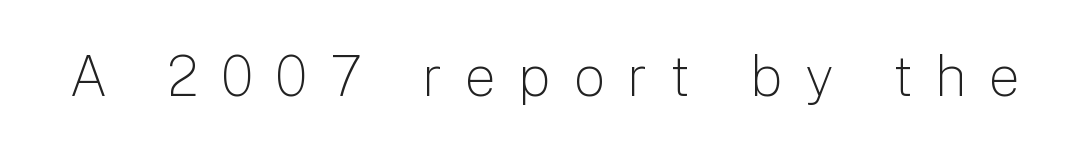
Q: Is the text bold? A: No.
Q: Is the text italic (slanted)? A: No, it is upright.
Q: Is the typeface a serif or a sans-serif typeface? A: Sans-serif.
Q: Is the text underlined? A: No.
Q: Is the spacing between letters normal or unusually wide? A: Unusually wide.
Q: Width (condensed, normal, or wide)? A: Normal.
Q: Stroke contrast? A: Low.
Q: x-height? A: Medium.
Q: Monospaced? A: No.
